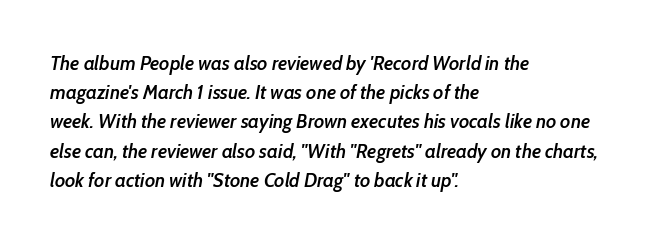
{"italic": "yes", "lean": "right", "slant_degrees": 10, "bold": "semi", "underline": "no", "align": "left", "line_spacing": "normal", "line_spacing_ratio": 1.46, "letter_spacing": "normal", "letter_spacing_em": 0.0, "glyph_px": 20}
